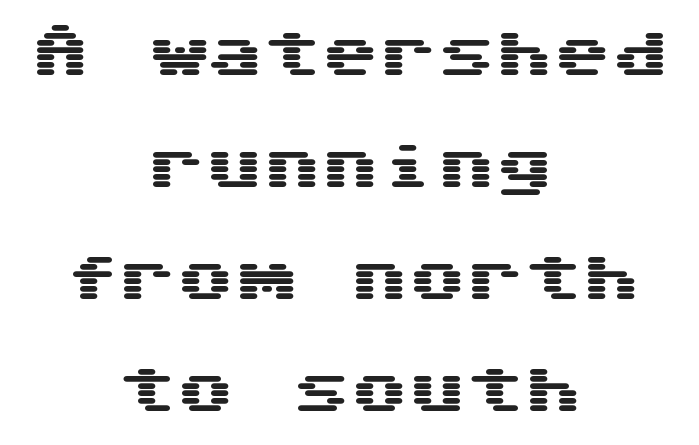
This rendering uses center alignment, leaving both contours irregular but symmetric. The face used here is a sans, in the tradition of grotesques and geometrics. Italic? Not at all — the glyphs are vertical. A typesetter would call this monospace, since all characters share one set width. Only glyphs here, with clear space below each row.
